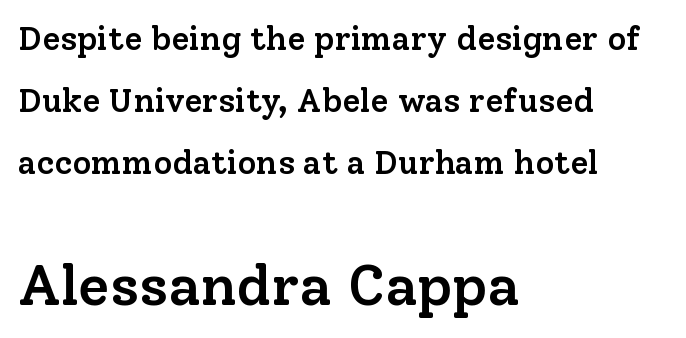
Q: Is the text bold? A: Semi-bold.
Q: Is the text italic (slanted)? A: No, it is upright.
Q: Is the typeface a serif or a sans-serif typeface? A: Serif.
Q: Is the text underlined? A: No.
Q: How is the paragraph aligned? A: Left-aligned.
Q: Is the spacing between letters normal or unusually wide? A: Normal.
Q: Which block of text is set in a larger size, the first (top) or the second (bottom)? A: The second (bottom) one.
Q: Width (condensed, normal, or wide)? A: Normal.
Q: Stroke contrast? A: Low.
Q: x-height? A: Medium.
Q: Monospaced? A: No.
